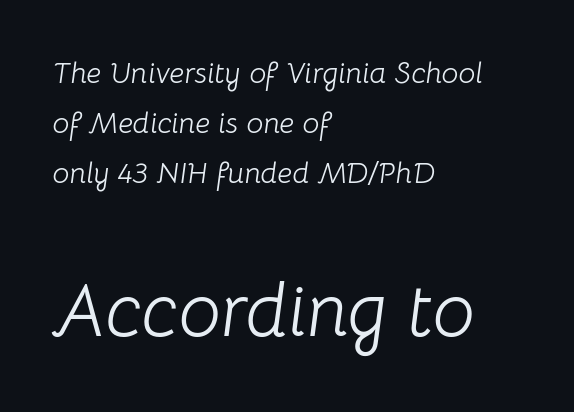
Q: Is the text bold? A: No.
Q: Is the text italic (slanted)? A: Yes, it leans right by about 8 degrees.
Q: Is the text underlined? A: No.
Q: How is the paragraph aligned? A: Left-aligned.
Q: Is the spacing between letters normal or unusually wide? A: Normal.
Q: Is the spacing between lines tight, normal or loose? A: Normal.
Q: Which block of text is set in a larger size, the first (top) or the second (bottom)? A: The second (bottom) one.
Q: Width (condensed, normal, or wide)? A: Normal.
Q: Stroke contrast? A: Low.
Q: x-height? A: Medium.
Q: Monospaced? A: No.
